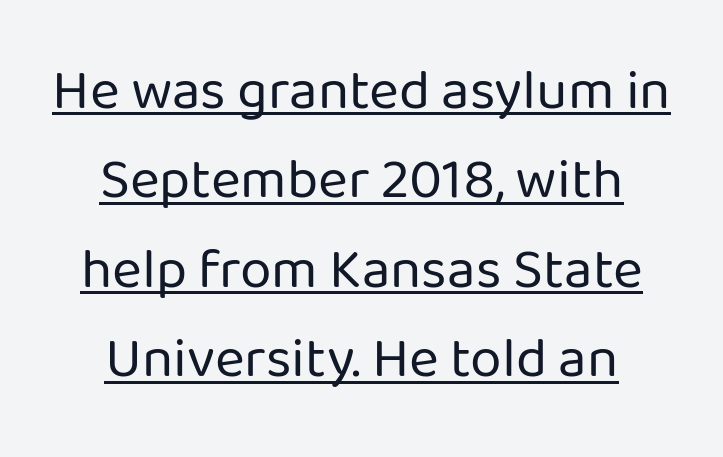
Q: Is the text bold? A: No.
Q: Is the text italic (slanted)? A: No, it is upright.
Q: Is the typeface a serif or a sans-serif typeface? A: Sans-serif.
Q: Is the text underlined? A: Yes.
Q: How is the paragraph aligned? A: Centered.
Q: Is the spacing between letters normal or unusually wide? A: Normal.
Q: Is the spacing between lines tight, normal or loose? A: Normal.
Q: Width (condensed, normal, or wide)? A: Normal.
Q: Stroke contrast? A: Low.
Q: x-height? A: Medium.
Q: Monospaced? A: No.
